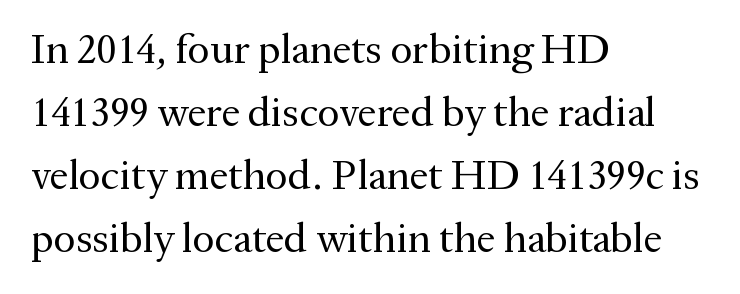
Q: Is the text bold? A: No.
Q: Is the text italic (slanted)? A: No, it is upright.
Q: Is the typeface a serif or a sans-serif typeface? A: Serif.
Q: Is the text underlined? A: No.
Q: How is the paragraph aligned? A: Left-aligned.
Q: Is the spacing between letters normal or unusually wide? A: Normal.
Q: Is the spacing between lines tight, normal or loose? A: Normal.
Q: Width (condensed, normal, or wide)? A: Normal.
Q: Stroke contrast? A: Medium.
Q: x-height? A: Medium.
Q: Monospaced? A: No.
